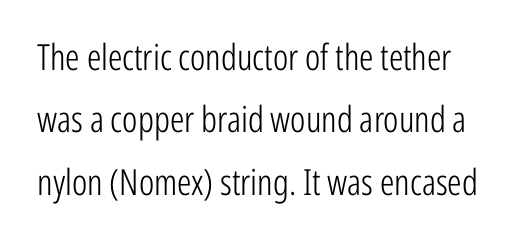
{"serif": "no", "italic": "no", "bold": "no", "weight": "light", "width": "condensed", "stroke_contrast": "low", "x_height": "medium", "monospaced": "no", "underline": "no", "line_spacing_ratio": 1.73, "letter_spacing": "normal", "letter_spacing_em": 0.0, "glyph_px": 36}
